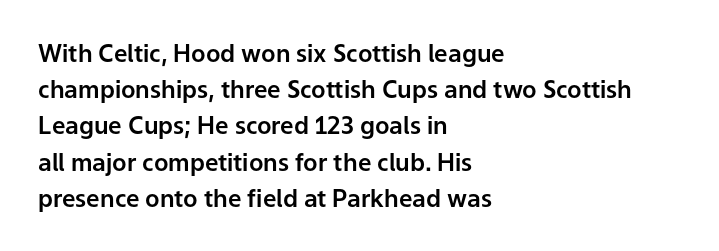
Q: Is the text italic (slanted)? A: No, it is upright.
Q: Is the text underlined? A: No.
Q: How is the paragraph aligned? A: Left-aligned.
Q: Is the spacing between letters normal or unusually wide? A: Normal.
Q: Is the spacing between lines tight, normal or loose? A: Normal.
